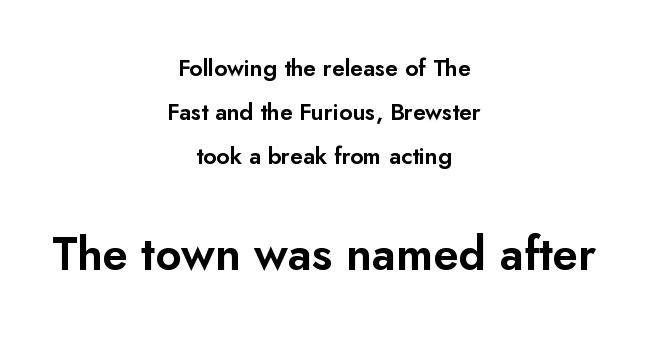
Q: Is the text italic (slanted)? A: No, it is upright.
Q: Is the typeface a serif or a sans-serif typeface? A: Sans-serif.
Q: Is the text underlined? A: No.
Q: How is the paragraph aligned? A: Centered.
Q: Is the spacing between letters normal or unusually wide? A: Normal.
Q: Is the spacing between lines tight, normal or loose? A: Loose.
Q: Which block of text is set in a larger size, the first (top) or the second (bottom)? A: The second (bottom) one.
Q: Width (condensed, normal, or wide)? A: Normal.
Q: Stroke contrast? A: Low.
Q: x-height? A: Small.
Q: Monospaced? A: No.
